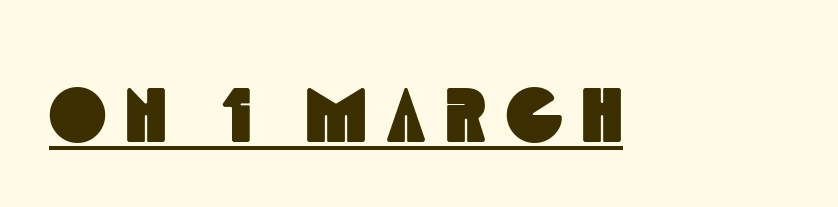
{"serif": "no", "width": "condensed", "x_height": "large", "monospaced": "no", "underline": "yes", "letter_spacing": "wide", "letter_spacing_em": 0.26, "glyph_px": 77}
